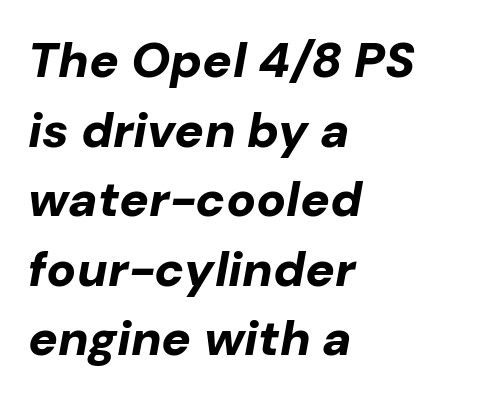
The image shows 49 px bold type, italic (leaning right); set left-aligned, normal line spacing (1.42x), normal letter spacing, not underlined; low stroke contrast and a medium x-height.
